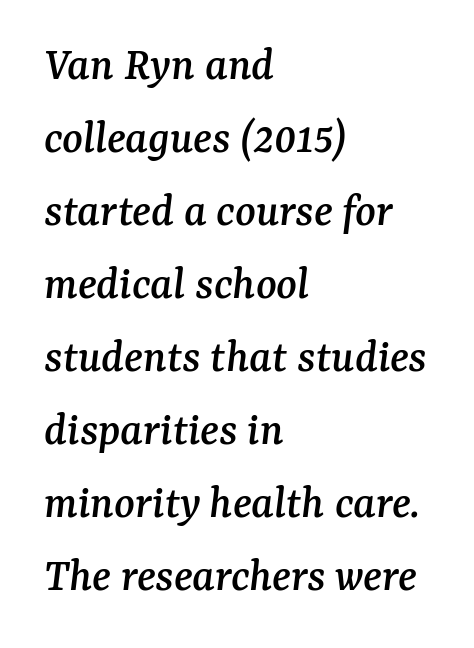
Observe the serifs anchoring each vertical stroke in this sample. Any mark beneath the type? The region is blank. The typography opts for an oblique posture over an upright one. Spacing verdict: proportional, widths tailored to each character.
